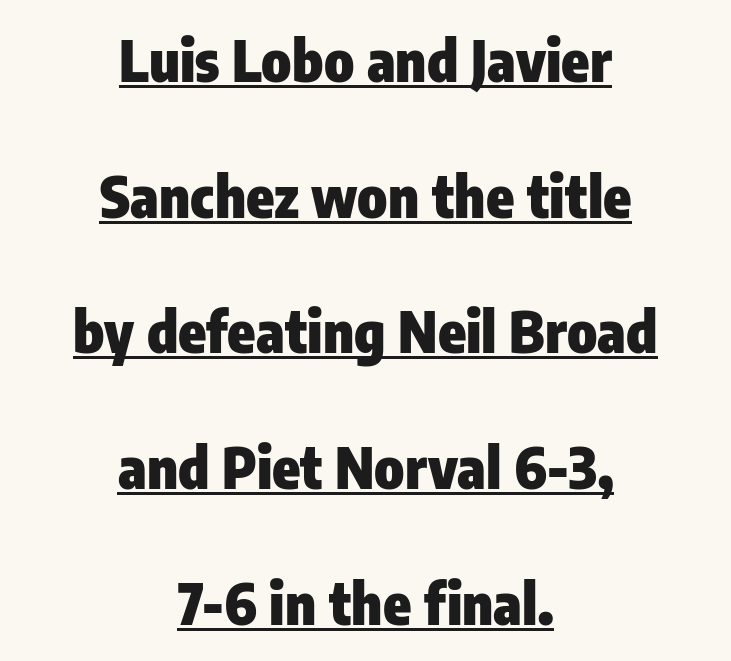
Like a heading marked for emphasis, these lines bear an underscore. Posture: vertical. Weight: bold. Grotesque or geometric, the face here clearly has no serifs. The line-height multiplier appears high, well above default.
